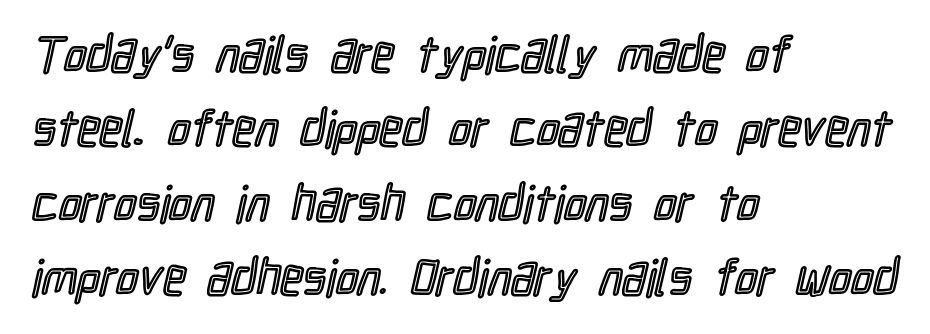
{"width": "condensed", "x_height": "medium", "monospaced": "no", "underline": "no", "align": "left", "line_spacing": "normal", "line_spacing_ratio": 1.49, "letter_spacing": "normal", "letter_spacing_em": 0.0, "glyph_px": 50}
